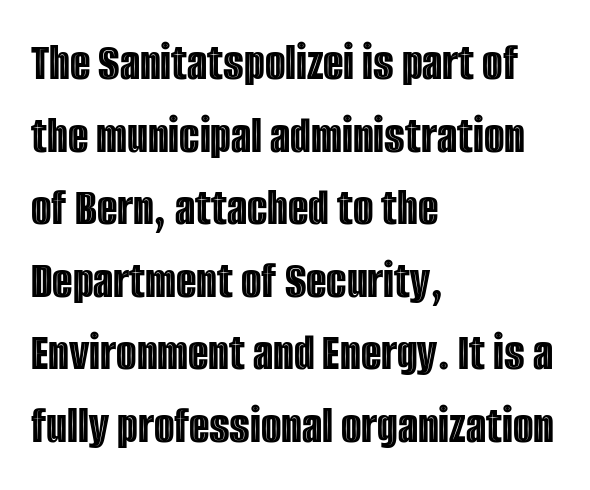
{"italic": "no", "width": "condensed", "x_height": "large", "monospaced": "no", "underline": "no", "align": "left", "line_spacing": "normal", "line_spacing_ratio": 1.37, "letter_spacing": "normal", "letter_spacing_em": 0.0, "glyph_px": 53}
